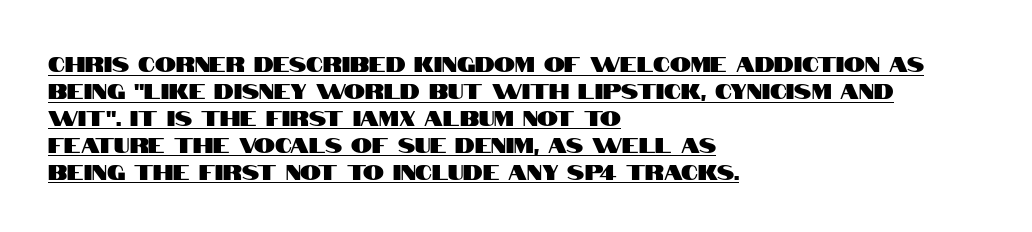
The typesetter has applied underlining to the passage shown. The lettering stays uniformly vertical, giving the passage a roman look. Line beginnings align vertically; line endings do not. Standard letterfit; no display-style spreading of the glyphs.
